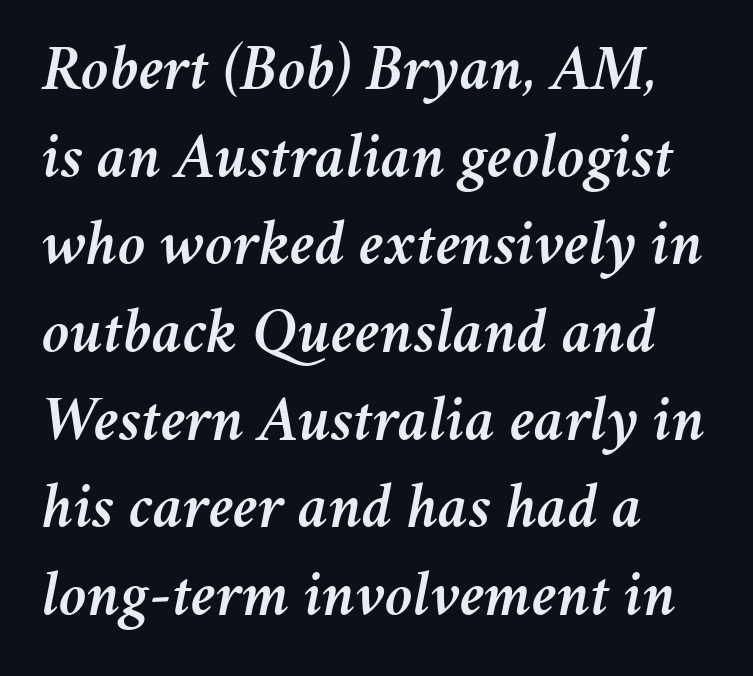
Q: Is the text italic (slanted)? A: Yes, it leans right by about 11 degrees.
Q: Is the text underlined? A: No.
Q: How is the paragraph aligned? A: Left-aligned.
Q: Is the spacing between letters normal or unusually wide? A: Normal.
Q: Is the spacing between lines tight, normal or loose? A: Normal.
Q: Width (condensed, normal, or wide)? A: Normal.
Q: Stroke contrast? A: Medium.
Q: x-height? A: Medium.
Q: Monospaced? A: No.
